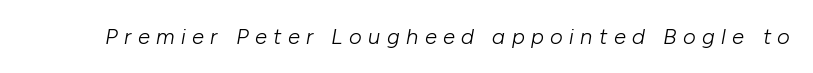
Q: Is the text bold? A: No.
Q: Is the text italic (slanted)? A: Yes, it leans right by about 10 degrees.
Q: Is the text underlined? A: No.
Q: Is the spacing between letters normal or unusually wide? A: Unusually wide.
